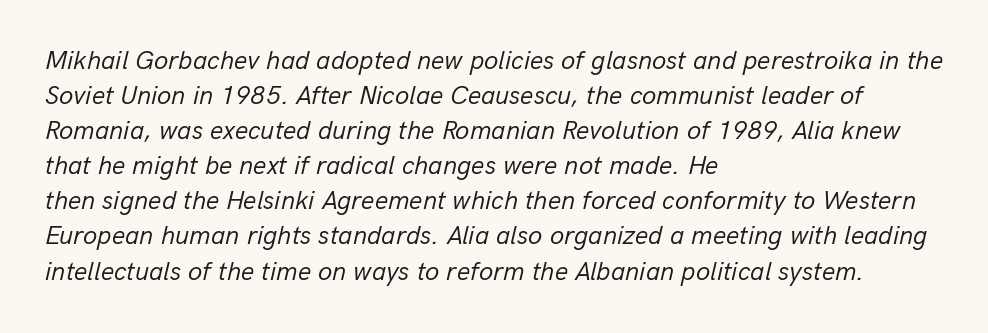
Underlining? Definitely not there. Stroke thickness stays within the range of a standard reading face or lighter. Characters follow at the spacing the type designer built in. Posture: slanted. Is there much room between lines? A standard amount, neither cramped nor airy.
